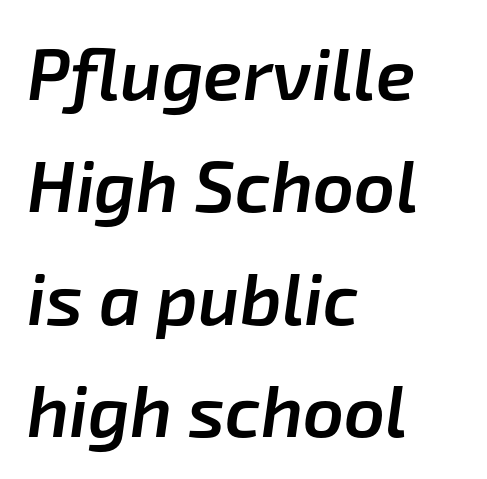
{"italic": "yes", "lean": "right", "slant_degrees": 8, "bold": "semi", "weight": "semibold", "width": "normal", "stroke_contrast": "low", "x_height": "medium", "monospaced": "no", "underline": "no", "align": "left", "line_spacing": "normal", "line_spacing_ratio": 1.56, "letter_spacing": "normal", "letter_spacing_em": 0.0, "glyph_px": 72}
